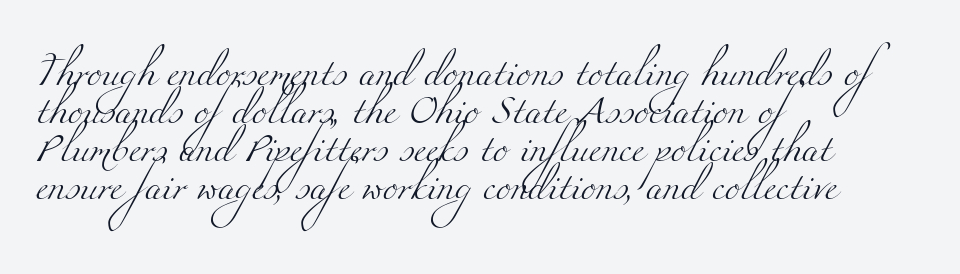
{"bold": "no", "weight": "light", "width": "wide", "stroke_contrast": "medium", "x_height": "small", "monospaced": "no", "underline": "no", "align": "left", "line_spacing": "normal", "line_spacing_ratio": 1.36, "letter_spacing": "normal", "letter_spacing_em": 0.0, "glyph_px": 28}
